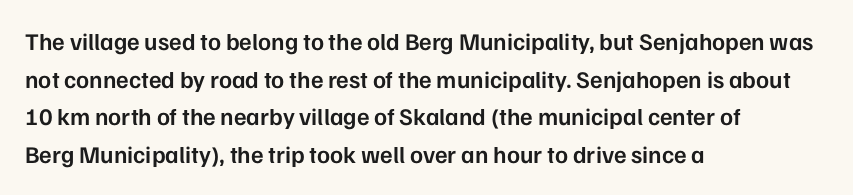
{"italic": "no", "bold": "semi", "underline": "no", "align": "left", "line_spacing": "normal", "line_spacing_ratio": 1.57, "letter_spacing": "normal", "letter_spacing_em": 0.0, "glyph_px": 24}
